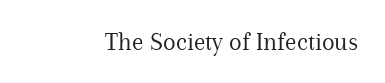
The image shows 26 px text type, upright; set normal letter spacing, not underlined.
